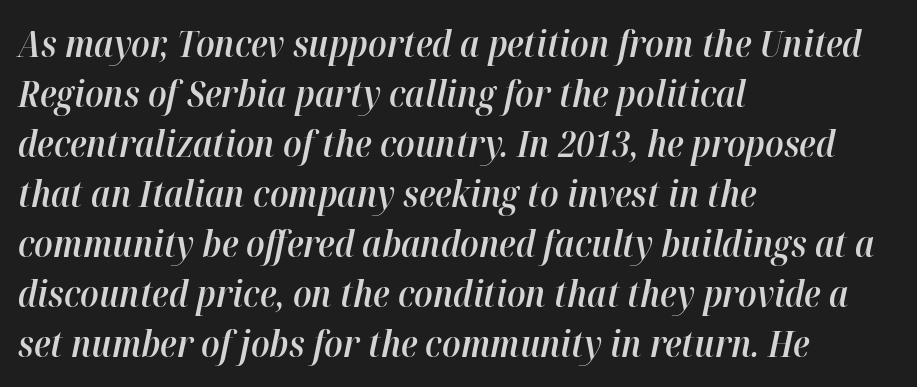
{"italic": "yes", "lean": "right", "slant_degrees": 12, "bold": "semi", "weight": "semibold", "width": "normal", "stroke_contrast": "high", "x_height": "medium", "monospaced": "no", "underline": "no", "align": "left", "line_spacing": "normal", "line_spacing_ratio": 1.39, "letter_spacing": "normal", "letter_spacing_em": 0.0, "glyph_px": 36}
